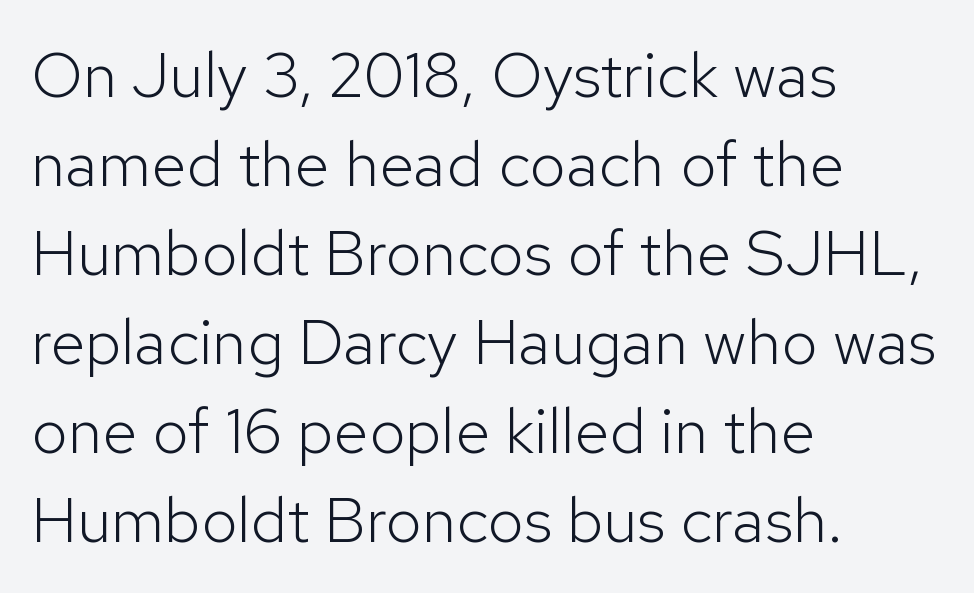
Q: Is the text bold? A: No.
Q: Is the text italic (slanted)? A: No, it is upright.
Q: Is the typeface a serif or a sans-serif typeface? A: Sans-serif.
Q: Is the text underlined? A: No.
Q: How is the paragraph aligned? A: Left-aligned.
Q: Is the spacing between letters normal or unusually wide? A: Normal.
Q: Is the spacing between lines tight, normal or loose? A: Normal.
Q: Width (condensed, normal, or wide)? A: Normal.
Q: Stroke contrast? A: Low.
Q: x-height? A: Medium.
Q: Monospaced? A: No.
